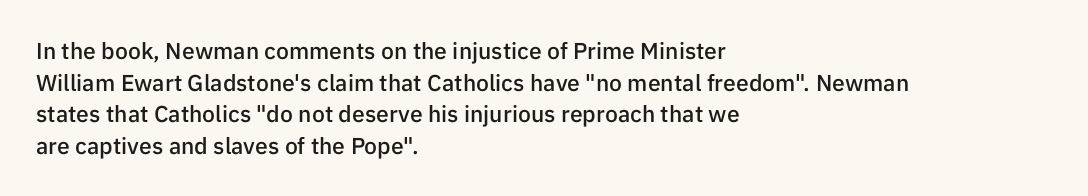
Ordinary non-slanted type is in use. This sample is left-justified, so line endings fall wherever the words run out. The letters sit at their default tracking, neither squeezed nor spread. Descenders are the only things crossing below the line.
